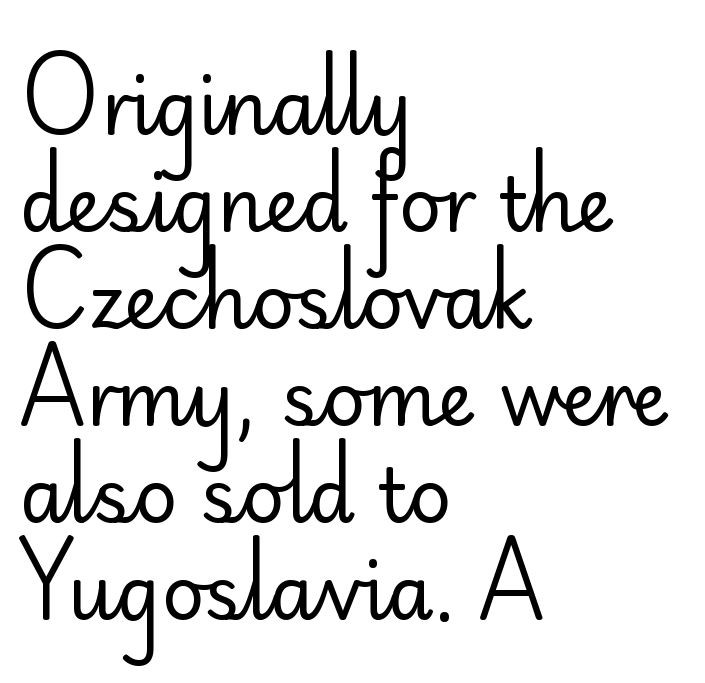
The image shows 74 px regular-weight sans-serif type, upright; set left-aligned, normal line spacing (1.31x), normal letter spacing, not underlined; low stroke contrast and a small x-height.
